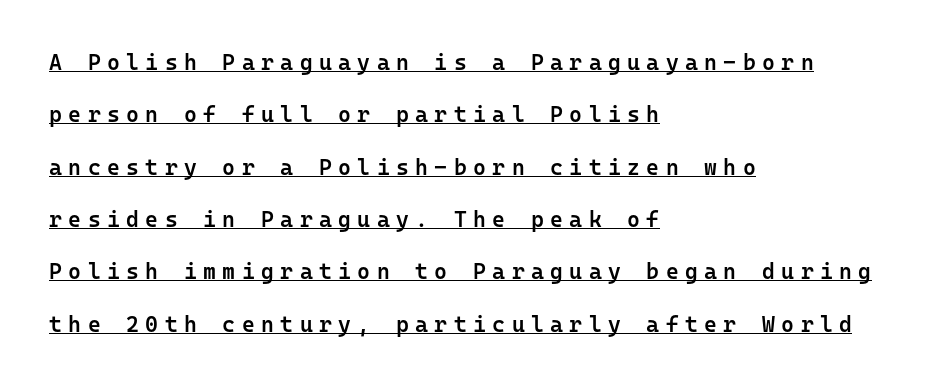
The image shows 22 px text type, upright; set left-aligned, loose line spacing (2.38x), unusually wide letter spacing (+0.29 em), underlined.
